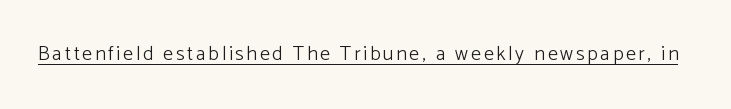
The face looks like a standard text weight, possibly lighter. Rendered with straight, roman letterforms. The rendered words wear a rule along their underside.
